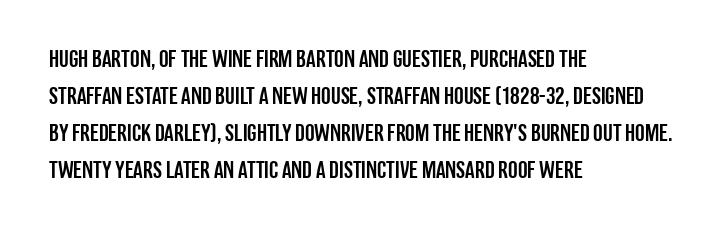
{"italic": "no", "underline": "no", "align": "left", "line_spacing": "normal", "line_spacing_ratio": 1.54, "letter_spacing": "normal", "letter_spacing_em": 0.0, "glyph_px": 24}
